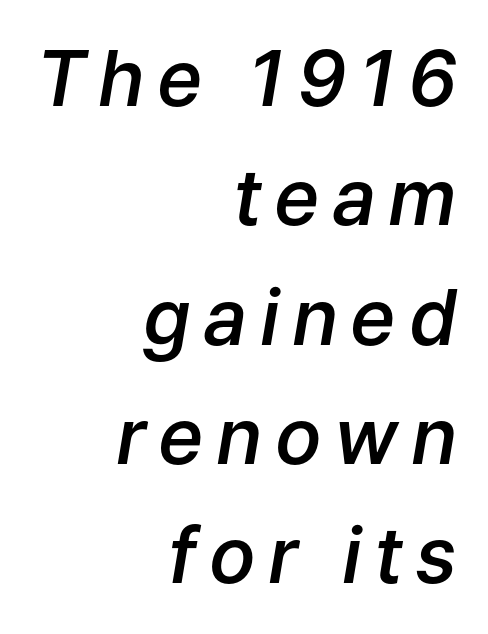
Q: Is the text bold? A: Semi-bold.
Q: Is the text italic (slanted)? A: Yes, it leans right by about 9 degrees.
Q: Is the text underlined? A: No.
Q: How is the paragraph aligned? A: Right-aligned.
Q: Is the spacing between lines tight, normal or loose? A: Normal.
Q: Width (condensed, normal, or wide)? A: Normal.
Q: Stroke contrast? A: Low.
Q: x-height? A: Medium.
Q: Monospaced? A: No.
